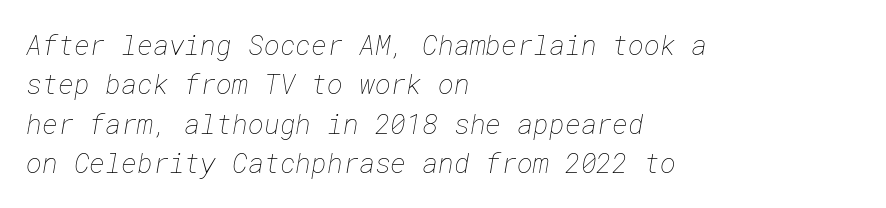
Q: Is the text bold? A: No.
Q: Is the text underlined? A: No.
Q: How is the paragraph aligned? A: Left-aligned.
Q: Is the spacing between letters normal or unusually wide? A: Normal.
Q: Is the spacing between lines tight, normal or loose? A: Normal.
